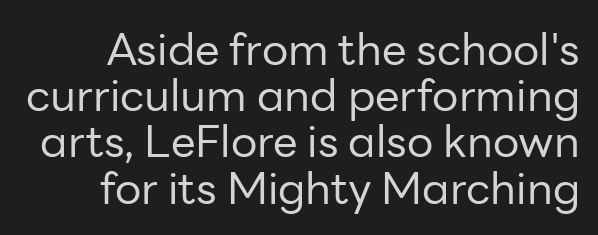
Q: Is the text bold? A: No.
Q: Is the text italic (slanted)? A: No, it is upright.
Q: Is the typeface a serif or a sans-serif typeface? A: Sans-serif.
Q: Is the text underlined? A: No.
Q: Is the spacing between letters normal or unusually wide? A: Normal.
Q: Is the spacing between lines tight, normal or loose? A: Tight.
Q: Width (condensed, normal, or wide)? A: Normal.
Q: Stroke contrast? A: Low.
Q: x-height? A: Medium.
Q: Monospaced? A: No.
